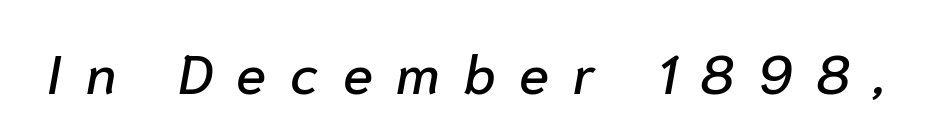
The image shows 55 px text type, italic (leaning right); set unusually wide letter spacing (+0.43 em), not underlined; low stroke contrast and a medium x-height.
